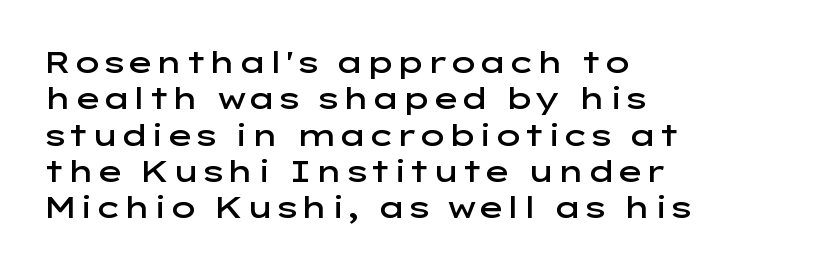
{"serif": "no", "italic": "no", "bold": "semi", "weight": "semibold", "width": "wide", "stroke_contrast": "low", "x_height": "medium", "monospaced": "no", "underline": "no", "align": "left", "line_spacing_ratio": 1.21, "letter_spacing": "normal", "letter_spacing_em": 0.0, "glyph_px": 30}
